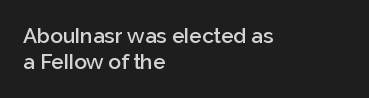
The image shows 21 px text type, upright; set left-aligned, normal line spacing (1.25x), normal letter spacing, not underlined.
